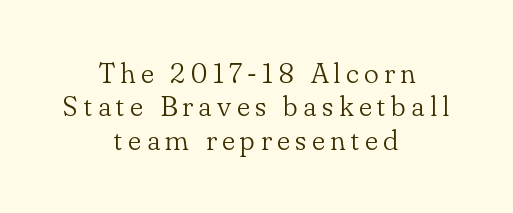
The image shows 28 px light serif type, upright; set centered, line spacing 1.19x, not underlined; low stroke contrast and a small x-height.
